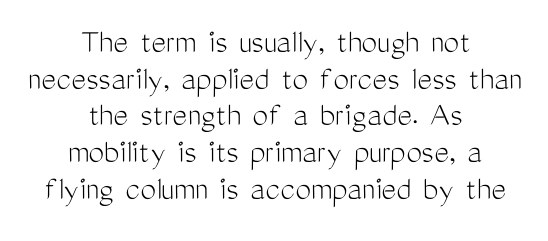
Q: Is the text bold? A: No.
Q: Is the text italic (slanted)? A: No, it is upright.
Q: Is the typeface a serif or a sans-serif typeface? A: Sans-serif.
Q: Is the text underlined? A: No.
Q: How is the paragraph aligned? A: Centered.
Q: Is the spacing between letters normal or unusually wide? A: Normal.
Q: Is the spacing between lines tight, normal or loose? A: Tight.
Q: Width (condensed, normal, or wide)? A: Condensed.
Q: Stroke contrast? A: Medium.
Q: x-height? A: Medium.
Q: Monospaced? A: No.
